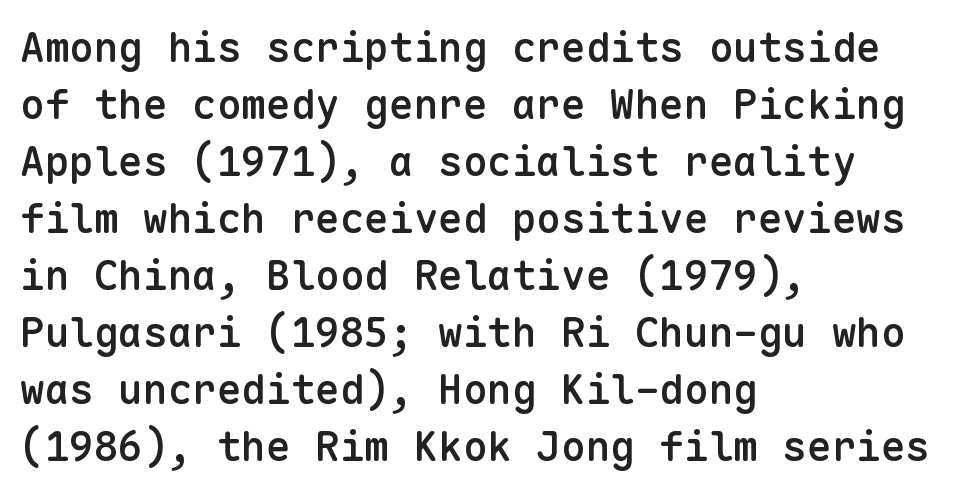
The image shows 41 px semibold sans-serif type, upright, monospaced; set left-aligned, normal line spacing (1.39x), normal letter spacing, not underlined; low stroke contrast and a medium x-height.
